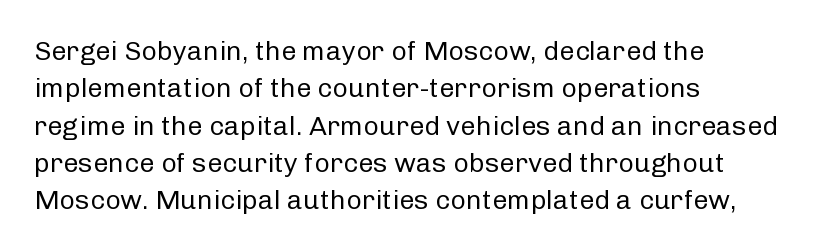
The image shows 27 px text type, upright; set left-aligned, normal line spacing (1.38x), normal letter spacing, not underlined.
